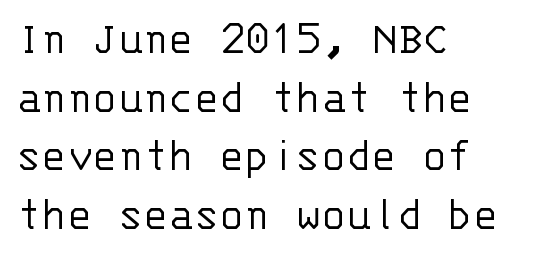
Q: Is the text bold? A: No.
Q: Is the text italic (slanted)? A: No, it is upright.
Q: Is the typeface a serif or a sans-serif typeface? A: Sans-serif.
Q: Is the text underlined? A: No.
Q: How is the paragraph aligned? A: Left-aligned.
Q: Is the spacing between letters normal or unusually wide? A: Normal.
Q: Is the spacing between lines tight, normal or loose? A: Normal.
Q: Width (condensed, normal, or wide)? A: Normal.
Q: Stroke contrast? A: Low.
Q: x-height? A: Large.
Q: Monospaced? A: Yes.
